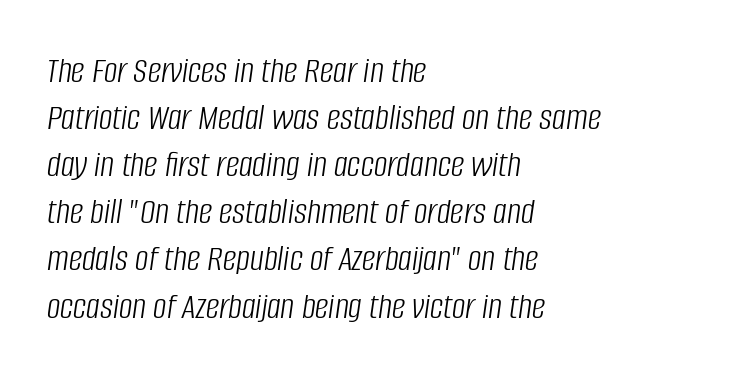
The image shows 38 px light, condensed type, italic (leaning right); set left-aligned, line spacing 1.24x, normal letter spacing, not underlined; low stroke contrast and a large x-height.
